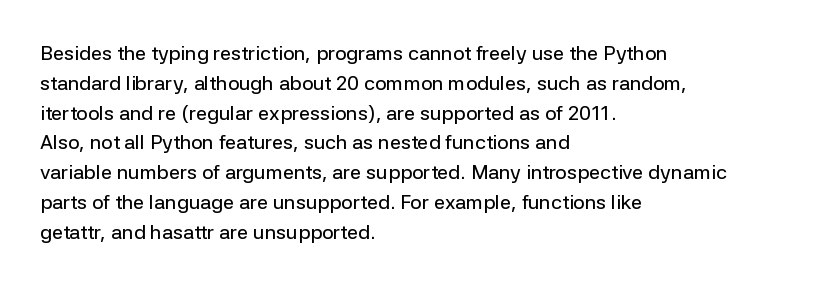
The image shows 20 px text type, upright; set left-aligned, normal line spacing (1.49x), normal letter spacing, not underlined.
